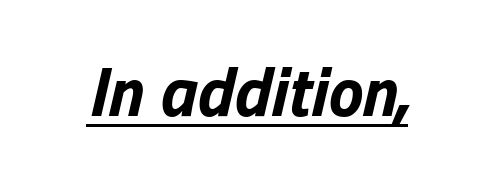
What decoration does the sample have? An underline. The letters are bold, with thick, heavy strokes. Think of a printed novel: that variable character pitch is what you see here. Tall strokes in this sample are angled rather than plumb. There is no visible air inserted between adjacent glyphs.
